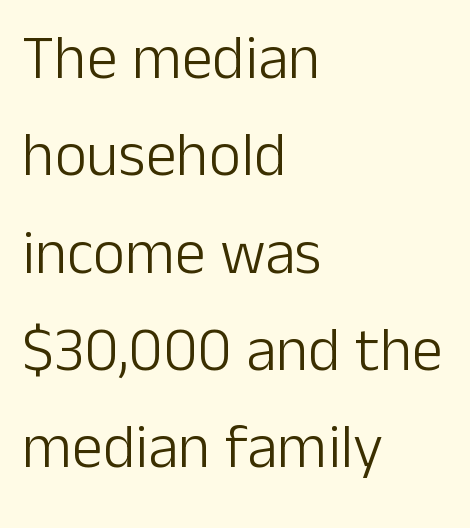
{"serif": "no", "italic": "no", "bold": "no", "weight": "light", "width": "normal", "stroke_contrast": "low", "x_height": "medium", "monospaced": "no", "underline": "no", "align": "left", "line_spacing": "normal", "line_spacing_ratio": 1.57, "letter_spacing": "normal", "letter_spacing_em": 0.0, "glyph_px": 62}
